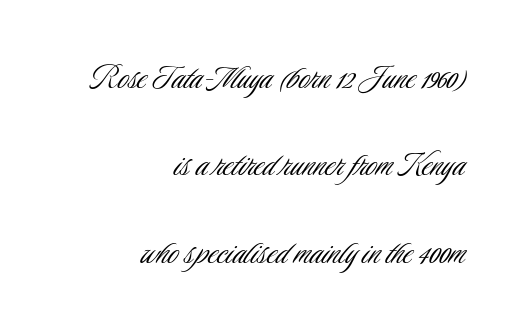
What kind of face is this? One without serifs — a sans. Students, observe: this is what heavily led, spacious text looks like. Note the varied advance widths — an 'i' is clearly narrower than an 'm'. The typesetter chose a ragged-left arrangement here. A light-to-regular cut is what we see here.
